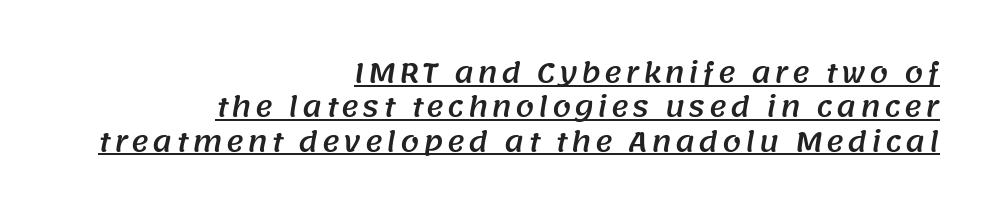
The image shows 27 px text type; set right-aligned, normal line spacing (1.27x), underlined.
